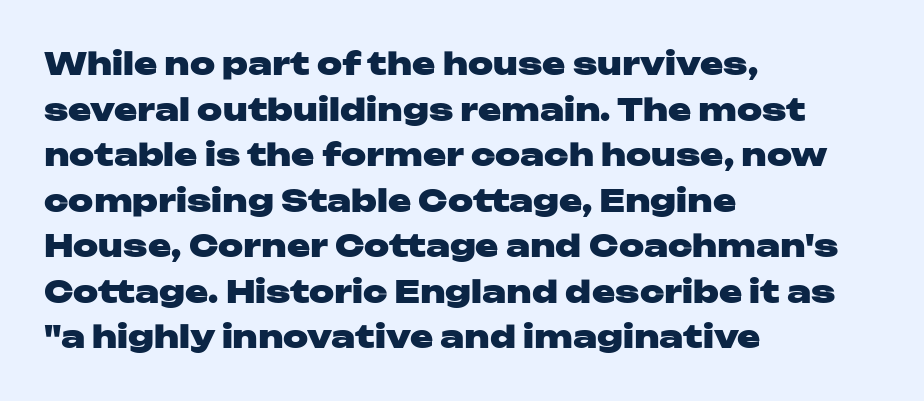
The image shows 31 px heavy, wide sans-serif type, upright; set left-aligned, normal line spacing (1.47x), normal letter spacing, not underlined; low stroke contrast and a medium x-height.
